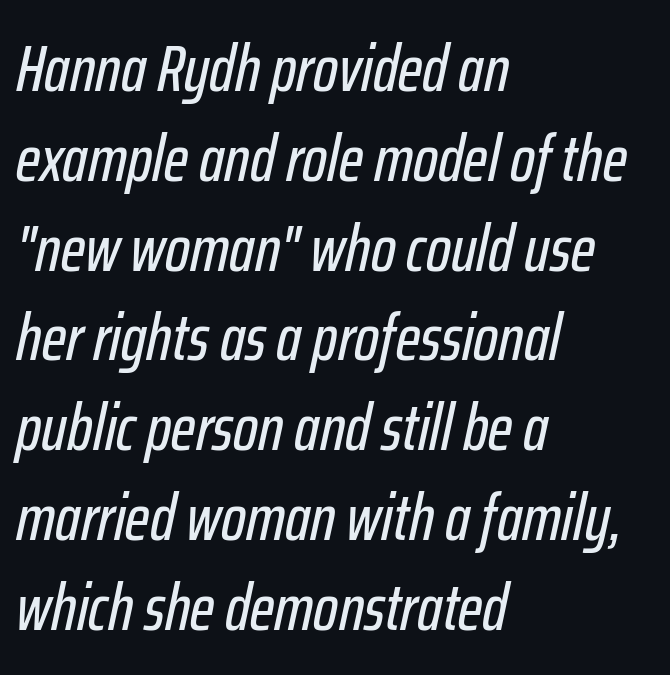
Q: Is the text italic (slanted)? A: Yes, it leans right by about 12 degrees.
Q: Is the text underlined? A: No.
Q: How is the paragraph aligned? A: Left-aligned.
Q: Is the spacing between letters normal or unusually wide? A: Normal.
Q: Is the spacing between lines tight, normal or loose? A: Normal.
Q: Width (condensed, normal, or wide)? A: Condensed.
Q: Stroke contrast? A: Low.
Q: x-height? A: Medium.
Q: Monospaced? A: No.
